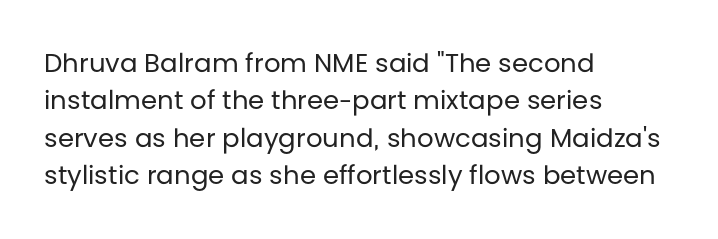
{"italic": "no", "bold": "no", "underline": "no", "align": "left", "line_spacing": "normal", "line_spacing_ratio": 1.44, "letter_spacing": "normal", "letter_spacing_em": 0.0, "glyph_px": 26}
